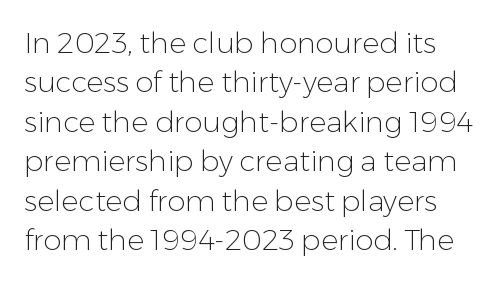
Q: Is the text bold? A: No.
Q: Is the text italic (slanted)? A: No, it is upright.
Q: Is the typeface a serif or a sans-serif typeface? A: Sans-serif.
Q: Is the text underlined? A: No.
Q: Is the spacing between letters normal or unusually wide? A: Normal.
Q: Is the spacing between lines tight, normal or loose? A: Normal.
Q: Width (condensed, normal, or wide)? A: Normal.
Q: Stroke contrast? A: Low.
Q: x-height? A: Medium.
Q: Monospaced? A: No.
